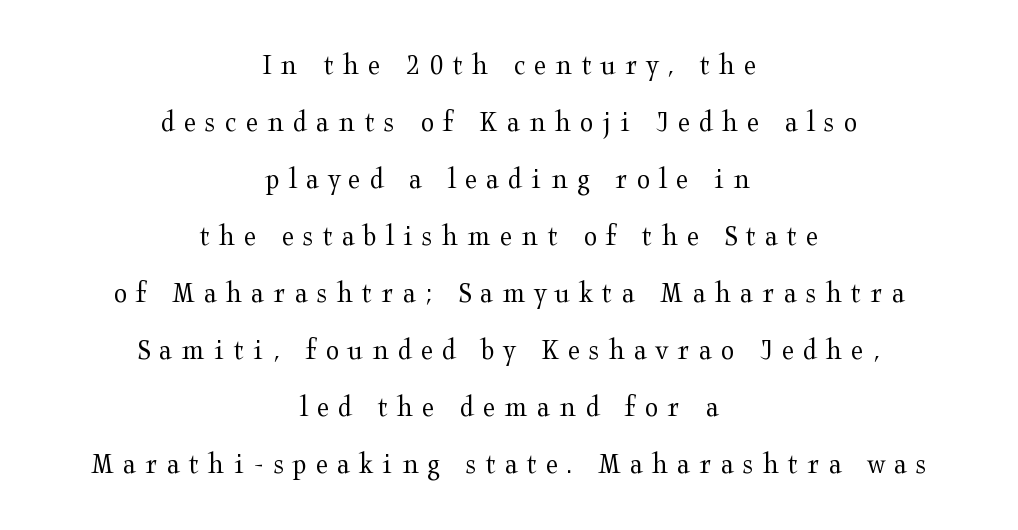
Q: Is the text bold? A: No.
Q: Is the text italic (slanted)? A: No, it is upright.
Q: Is the typeface a serif or a sans-serif typeface? A: Serif.
Q: Is the text underlined? A: No.
Q: How is the paragraph aligned? A: Centered.
Q: Is the spacing between letters normal or unusually wide? A: Unusually wide.
Q: Is the spacing between lines tight, normal or loose? A: Loose.
Q: Width (condensed, normal, or wide)? A: Wide.
Q: Stroke contrast? A: Medium.
Q: x-height? A: Medium.
Q: Monospaced? A: No.
